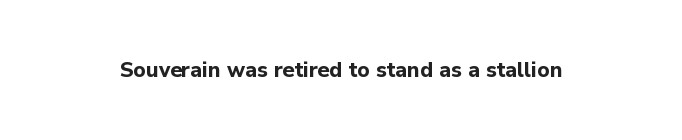
{"italic": "no", "bold": "yes", "underline": "no", "letter_spacing": "normal", "letter_spacing_em": 0.0, "glyph_px": 21}
